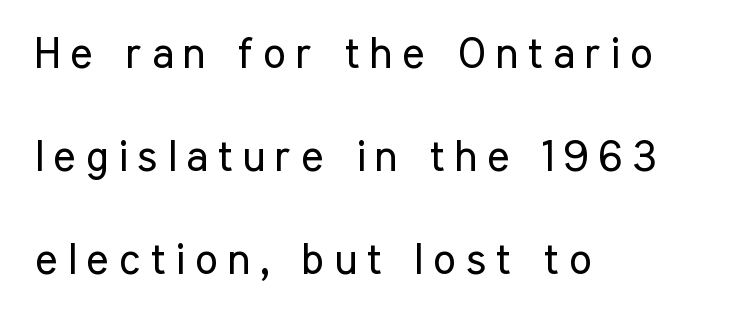
The rendering inserts visible extra space after every character. Notice how the passage keeps a crisp vertical edge on the left only. Character widths vary here, with narrow letters taking less room than wide ones. Quick note: underline off.
